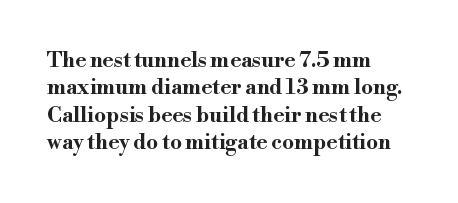
The image shows 21 px bold type, upright; set left-aligned, normal line spacing (1.3x), normal letter spacing, not underlined.
